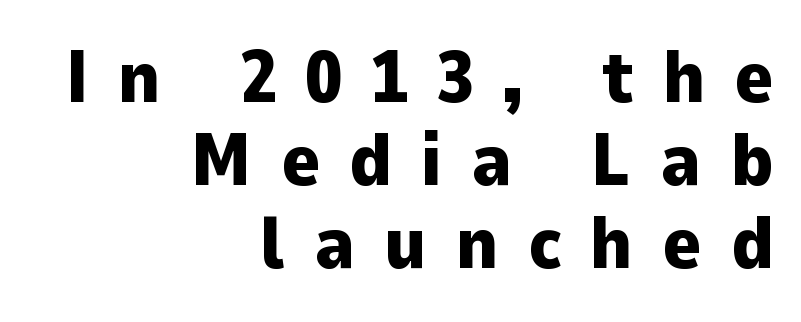
Beneath every word, the page is bare. The glyphs in this specimen are sans serif. Quick note: not italic, upright. Proportional: the letters do not fall into vertical columns. A flush-right, rag-left setting is used for this passage.
